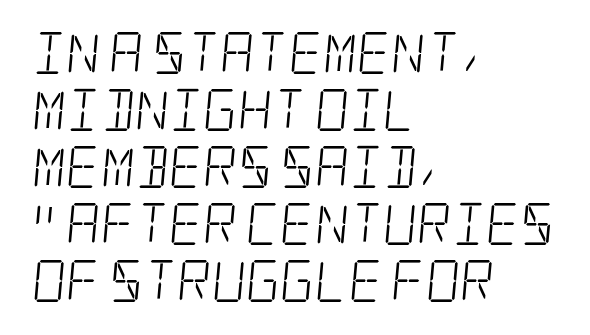
The image shows 42 px light, condensed serif type; set left-aligned, normal line spacing (1.36x), normal letter spacing, not underlined; low stroke contrast and a large x-height.
